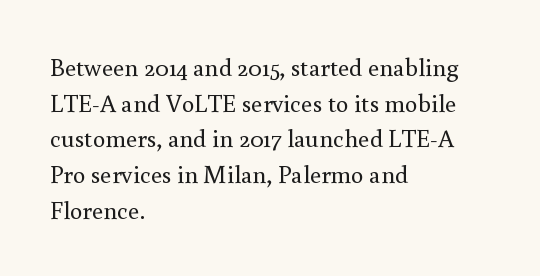
Q: Is the text bold? A: No.
Q: Is the text italic (slanted)? A: No, it is upright.
Q: Is the text underlined? A: No.
Q: How is the paragraph aligned? A: Left-aligned.
Q: Is the spacing between letters normal or unusually wide? A: Normal.
Q: Is the spacing between lines tight, normal or loose? A: Normal.
